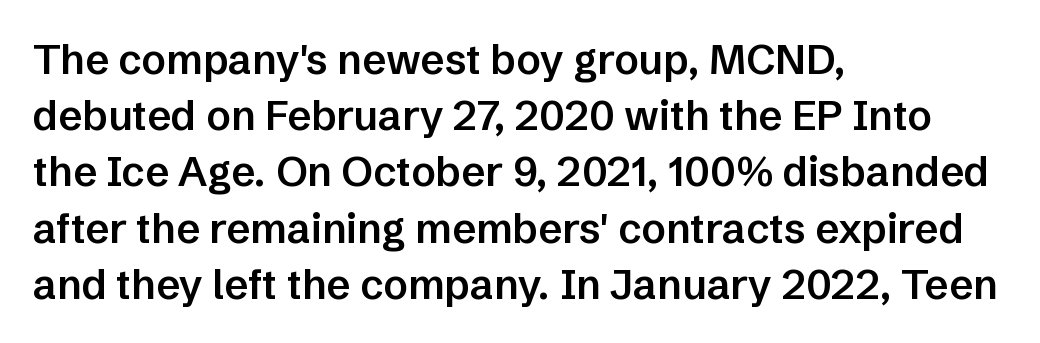
{"serif": "no", "italic": "no", "bold": "semi", "weight": "semibold", "width": "normal", "stroke_contrast": "low", "x_height": "medium", "monospaced": "no", "underline": "no", "align": "left", "line_spacing": "normal", "line_spacing_ratio": 1.37, "letter_spacing": "normal", "letter_spacing_em": 0.0, "glyph_px": 41}
